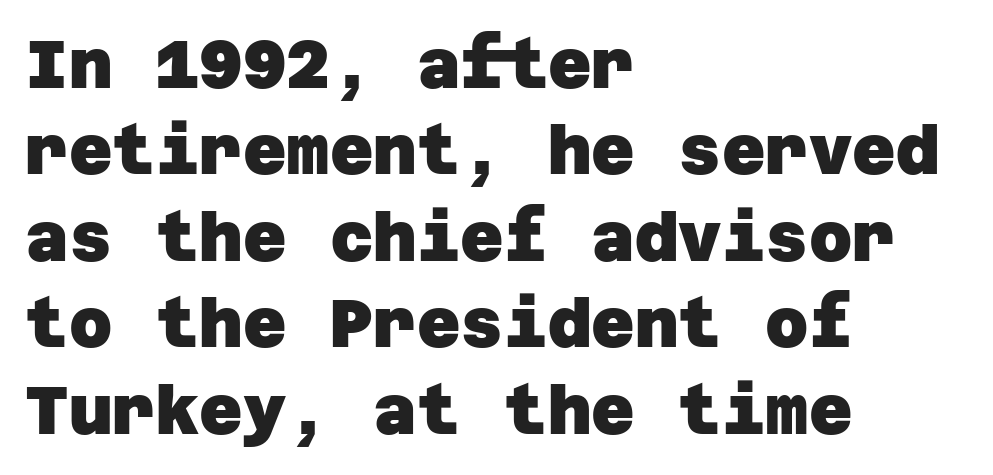
Q: Is the text bold? A: Yes.
Q: Is the typeface a serif or a sans-serif typeface? A: Sans-serif.
Q: Is the text underlined? A: No.
Q: How is the paragraph aligned? A: Left-aligned.
Q: Is the spacing between letters normal or unusually wide? A: Normal.
Q: Is the spacing between lines tight, normal or loose? A: Normal.
Q: Width (condensed, normal, or wide)? A: Normal.
Q: Stroke contrast? A: Low.
Q: x-height? A: Large.
